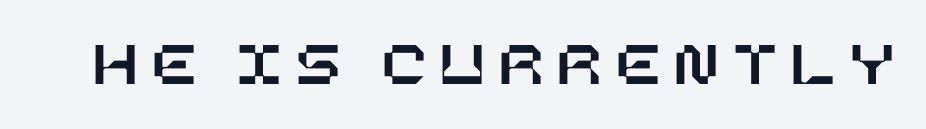
{"italic": "no", "width": "normal", "stroke_contrast": "low", "x_height": "large", "underline": "no", "letter_spacing": "wide", "letter_spacing_em": 0.22, "glyph_px": 65}
